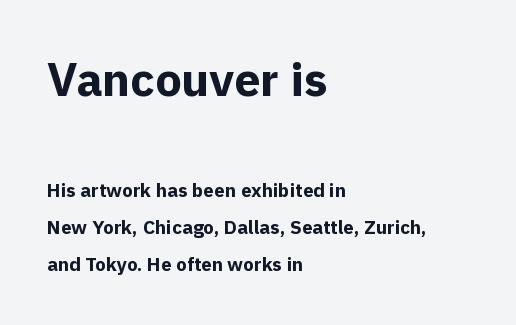
Each row of text sits above clean, open space. Students, observe: this is what heavily led, spacious text looks like. Varying glyph widths throughout — classic text-font behaviour. Grotesque or geometric, the face here clearly has no serifs. The passage shown begins with its larger block and ends with its smaller one. These lines carry a lot of weight — the face is fully bold.
